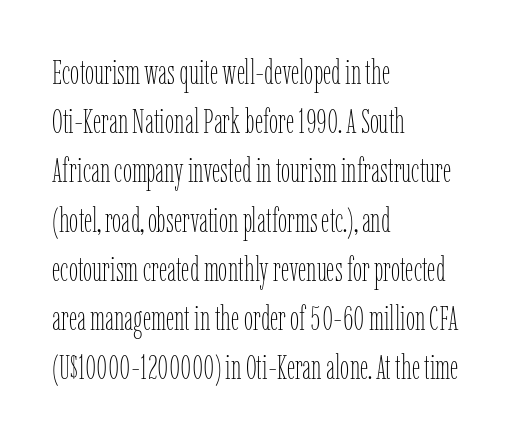
Compared with typical body copy, the letter spacing here is the same. This sample has the flowing, uneven cadence of proportional lettering. A classic flush-left, rag-right setting is used for this passage. No letter is thick-stroked: the sample isn't bold. The vertical gap from one line to the next is medium. A typesetter would mark this as roman, not italic.
